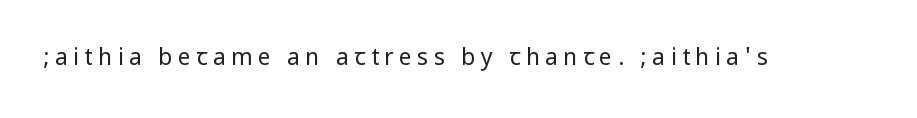
The foot of each line stays bare and open. Spacing between characters has been opened up far beyond the box default. Ink coverage per letter is moderate at most. You can tell it's not italic because the verticals are truly vertical.
